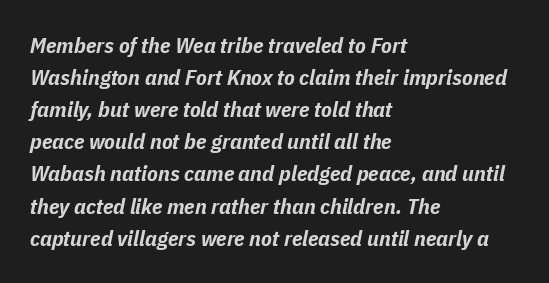
{"italic": "yes", "lean": "right", "slant_degrees": 11, "bold": "yes", "underline": "no", "align": "left", "line_spacing": "normal", "line_spacing_ratio": 1.46, "letter_spacing": "normal", "letter_spacing_em": 0.0, "glyph_px": 22}
